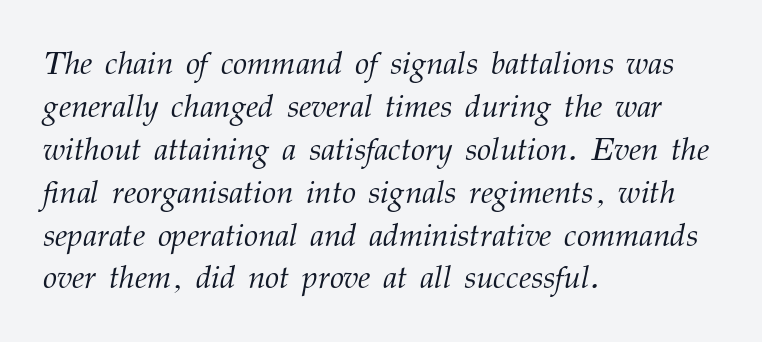
Q: Is the text bold? A: No.
Q: Is the text italic (slanted)? A: Yes, it leans right by about 12 degrees.
Q: Is the typeface a serif or a sans-serif typeface? A: Serif.
Q: Is the text underlined? A: No.
Q: How is the paragraph aligned? A: Left-aligned.
Q: Is the spacing between letters normal or unusually wide? A: Normal.
Q: Is the spacing between lines tight, normal or loose? A: Normal.
Q: Width (condensed, normal, or wide)? A: Normal.
Q: Stroke contrast? A: Medium.
Q: x-height? A: Medium.
Q: Monospaced? A: No.
